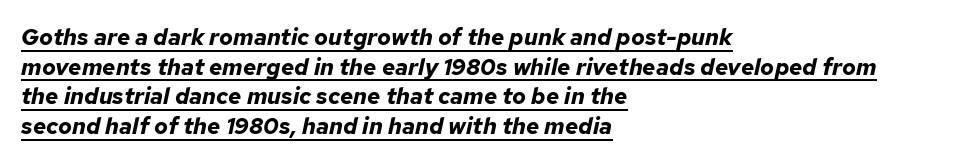
Does the lettering tilt? It does — this is italic. These lines sit exactly where default settings would place them. Thick stems and heavy bowls — unmistakably bold. Which margin do the lines hug? The left one — the right edge is uneven.
